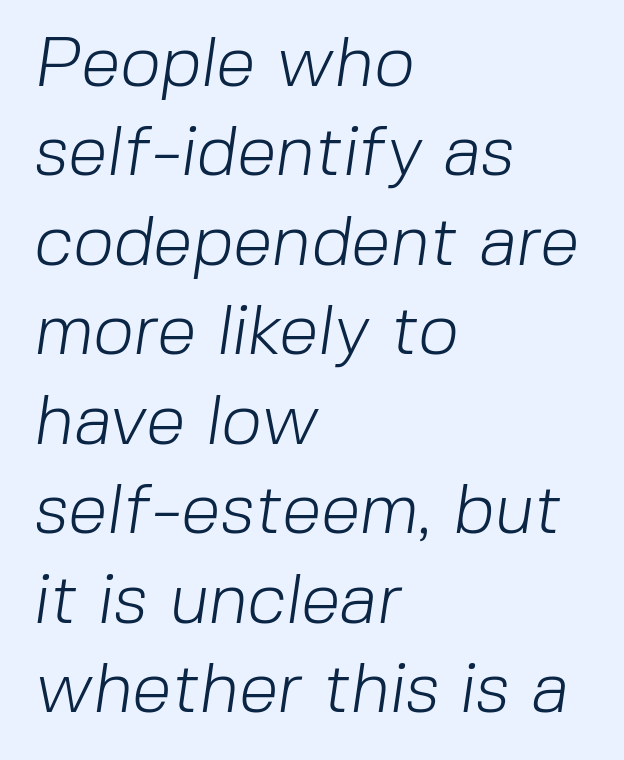
The baseline area is clear. The rendering uses a moderate line-height, typical for paragraphs. There is no visible air inserted between adjacent glyphs. Stems and bowls with no extra thickness — not bold.
